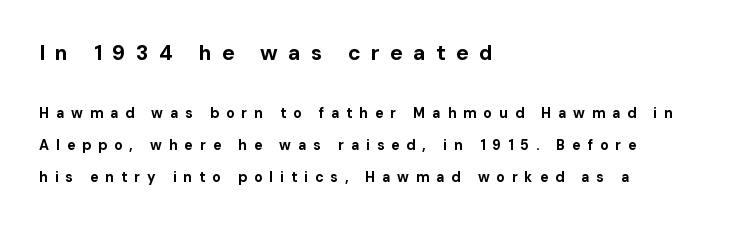
{"italic": "no", "bold": "yes", "underline": "no", "align": "left", "line_spacing": "loose", "line_spacing_ratio": 2.29, "letter_spacing": "wide", "letter_spacing_em": 0.49, "larger_block": "first", "size_ratio": 1.5, "glyph_px": 21}
